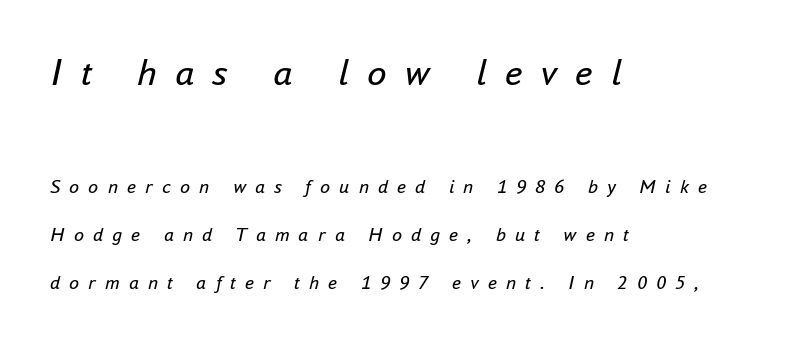
Counters stay open thanks to moderate or lighter strokes. The block of text is sparse from top to bottom, with ample space between rows. The foot of each line stays bare and open. The whole block is typeset with a tilt. Caption: upper text group enlarged, lower text group reduced.
